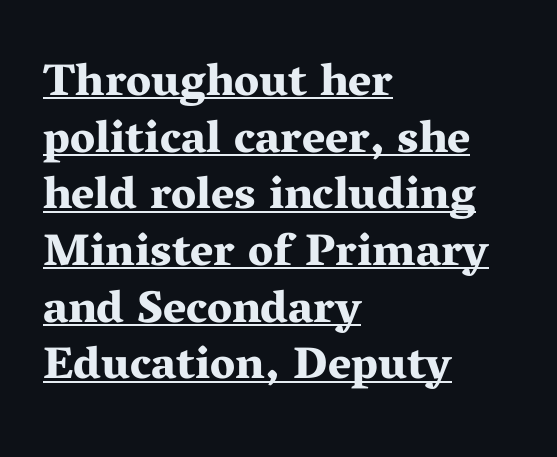
Q: Is the text bold? A: Yes.
Q: Is the text italic (slanted)? A: No, it is upright.
Q: Is the typeface a serif or a sans-serif typeface? A: Serif.
Q: Is the text underlined? A: Yes.
Q: How is the paragraph aligned? A: Left-aligned.
Q: Is the spacing between letters normal or unusually wide? A: Normal.
Q: Is the spacing between lines tight, normal or loose? A: Normal.
Q: Width (condensed, normal, or wide)? A: Wide.
Q: Stroke contrast? A: Medium.
Q: x-height? A: Medium.
Q: Monospaced? A: No.
